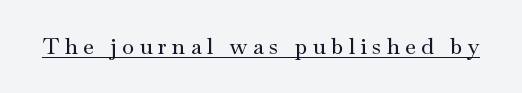
Q: Is the text italic (slanted)? A: No, it is upright.
Q: Is the text underlined? A: Yes.
Q: Is the spacing between letters normal or unusually wide? A: Unusually wide.
